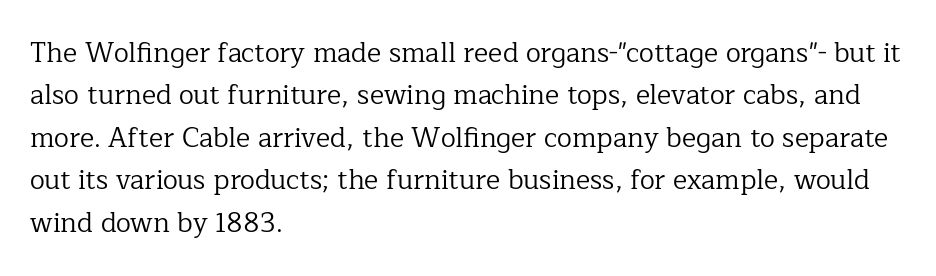
Characters follow at the spacing the type designer built in. Where is the straight margin? On the left. Weight: regular or lighter. Check the space under the baseline: it is left empty. Each new line begins a customary step beneath the previous one.
